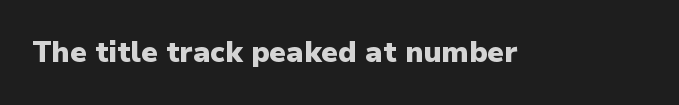
{"serif": "no", "italic": "no", "bold": "yes", "weight": "heavy", "width": "normal", "stroke_contrast": "low", "x_height": "medium", "monospaced": "no", "underline": "no", "letter_spacing": "normal", "letter_spacing_em": 0.0, "glyph_px": 29}
